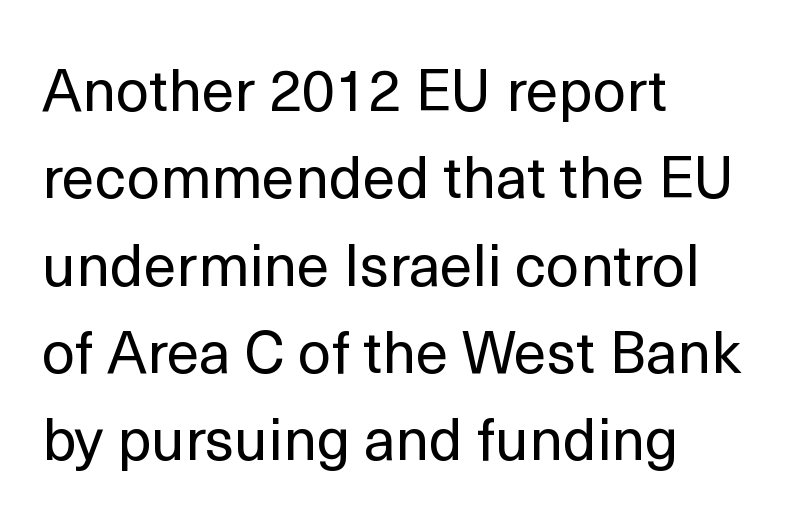
Q: Is the text bold? A: No.
Q: Is the text italic (slanted)? A: No, it is upright.
Q: Is the typeface a serif or a sans-serif typeface? A: Sans-serif.
Q: Is the text underlined? A: No.
Q: How is the paragraph aligned? A: Left-aligned.
Q: Is the spacing between letters normal or unusually wide? A: Normal.
Q: Is the spacing between lines tight, normal or loose? A: Normal.
Q: Width (condensed, normal, or wide)? A: Normal.
Q: x-height? A: Medium.
Q: Monospaced? A: No.
